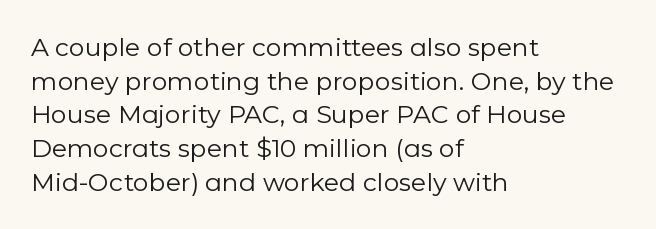
{"italic": "no", "bold": "no", "underline": "no", "align": "left", "line_spacing": "normal", "line_spacing_ratio": 1.35, "letter_spacing": "normal", "letter_spacing_em": 0.0, "glyph_px": 25}
